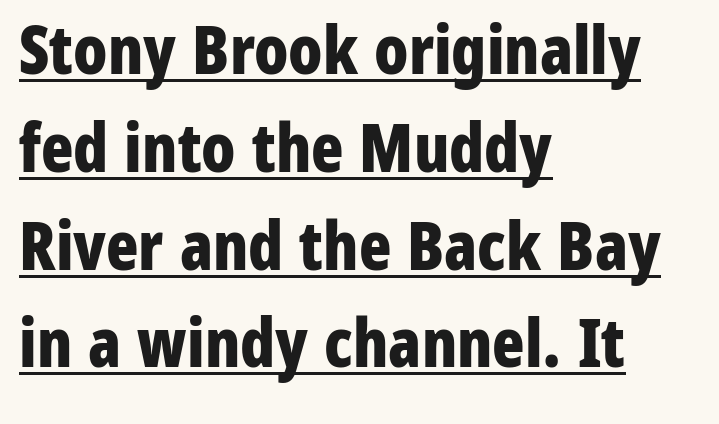
Ascenders rise straight up at ninety degrees. Where is the straight margin? On the left. The type is set solid horizontally, with unmodified tracking. The designer went with a sans here, leaving each stem footless.
